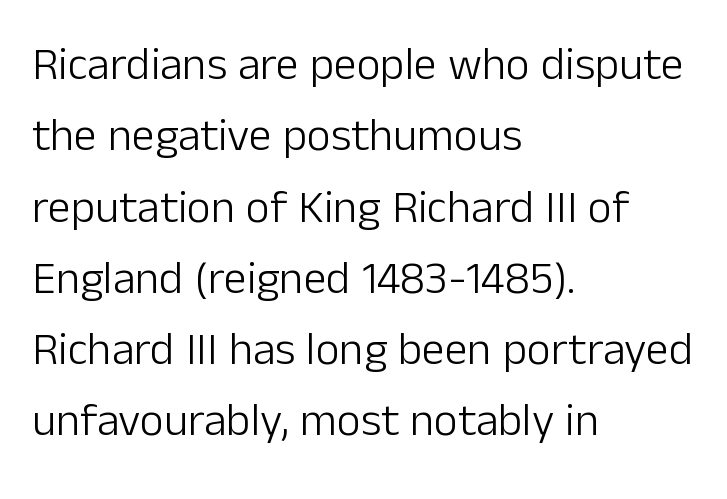
The image shows 46 px light sans-serif type, upright; set left-aligned, normal line spacing (1.55x), normal letter spacing, not underlined; low stroke contrast and a medium x-height.
